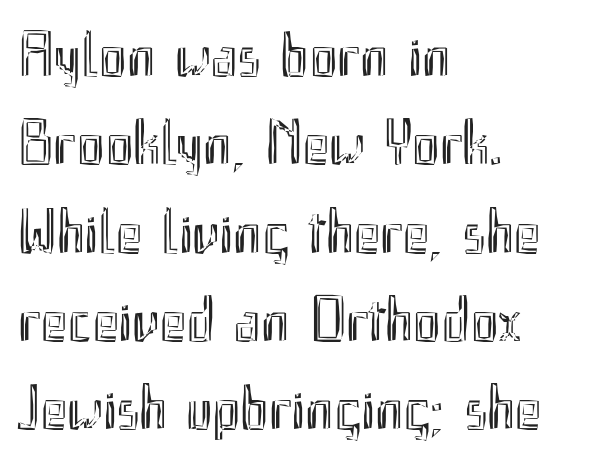
{"italic": "no", "width": "condensed", "x_height": "small", "monospaced": "no", "underline": "no", "align": "left", "line_spacing": "normal", "line_spacing_ratio": 1.38, "letter_spacing": "normal", "letter_spacing_em": 0.0, "glyph_px": 64}
